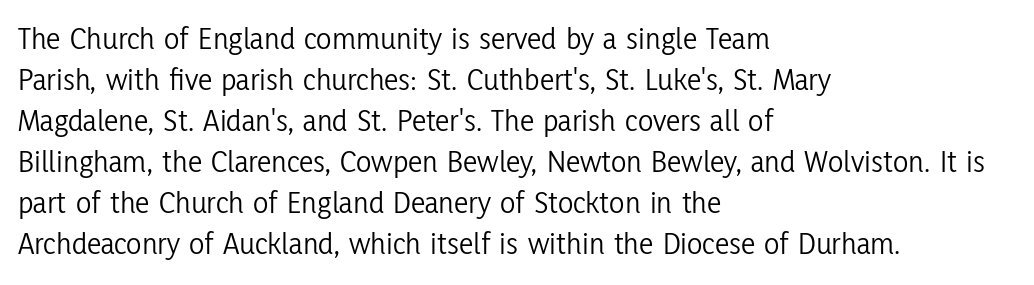
{"serif": "no", "italic": "no", "bold": "no", "weight": "light", "width": "condensed", "stroke_contrast": "low", "x_height": "medium", "monospaced": "no", "underline": "no", "align": "left", "line_spacing": "normal", "line_spacing_ratio": 1.28, "letter_spacing": "normal", "letter_spacing_em": 0.0, "glyph_px": 32}
